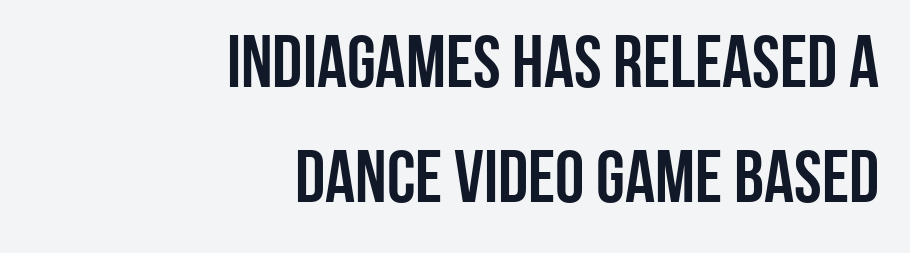
These lines keep a tight, regular rhythm from letter to letter. Horizontally, the lines are justified to the trailing edge only. Serifs: no, the terminals of the letterforms are clean. Is there much room between lines? A standard amount, neither cramped nor airy.
